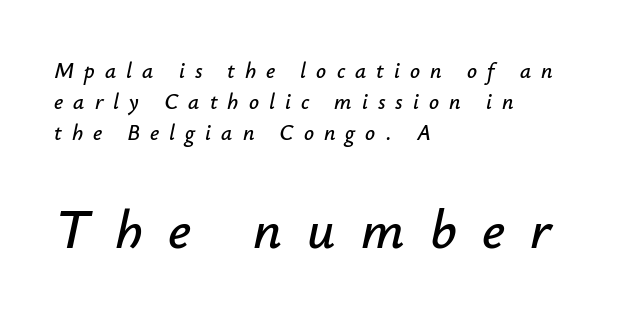
{"italic": "yes", "lean": "right", "slant_degrees": 12, "width": "normal", "stroke_contrast": "low", "x_height": "small", "monospaced": "no", "underline": "no", "align": "left", "line_spacing": "normal", "line_spacing_ratio": 1.4, "letter_spacing": "wide", "letter_spacing_em": 0.46, "larger_block": "second", "size_ratio": 2.5, "glyph_px": 55}
